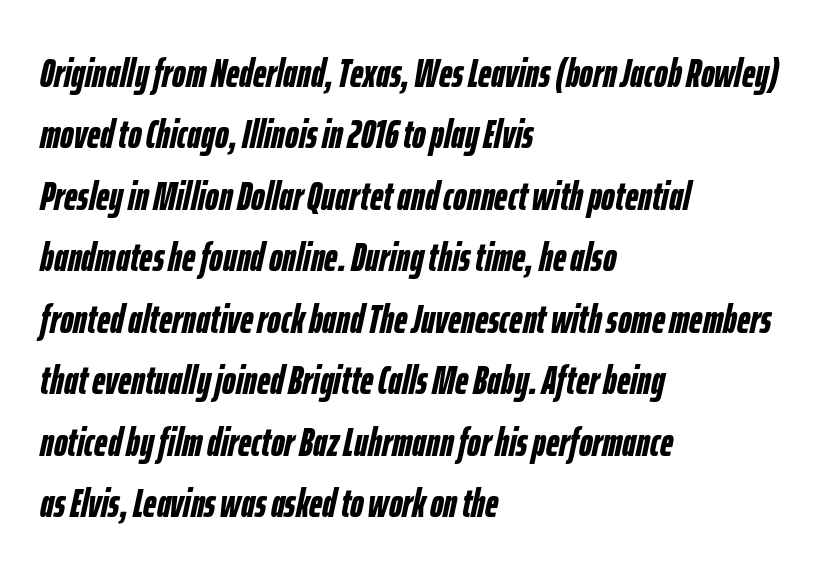
The typography opts for an oblique posture over an upright one. Each glyph is drawn with heavy, bold strokes. What stands out about the letter spacing? Nothing — it is the standard amount. The setting favours the left margin, as ordinary paragraphs usually do.
